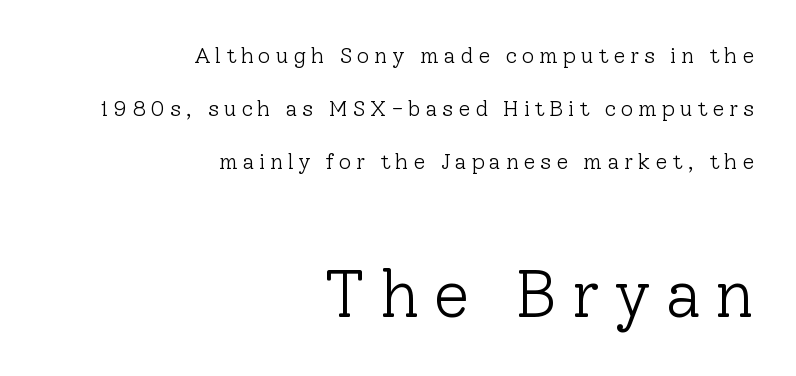
{"serif": "yes", "italic": "no", "bold": "no", "weight": "light", "width": "normal", "stroke_contrast": "low", "x_height": "medium", "monospaced": "no", "underline": "no", "align": "right", "line_spacing": "loose", "line_spacing_ratio": 2.41, "letter_spacing": "wide", "letter_spacing_em": 0.21, "larger_block": "second", "size_ratio": 3.0, "glyph_px": 66}
